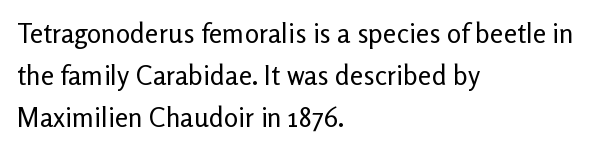
The image shows 27 px text type, upright; set left-aligned, normal line spacing (1.55x), normal letter spacing, not underlined.
